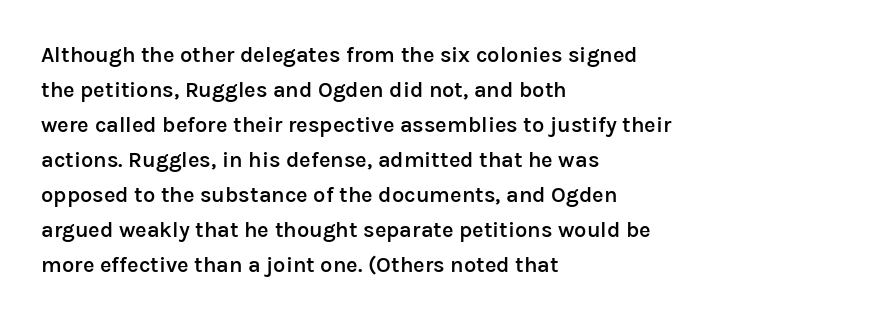
Rows of type keep a routine distance in the vertical direction. Tracking here is standard; glyphs follow each other at the usual distance. Ascenders rise straight up at ninety degrees. A fair bit of extra ink — the face is semibold, not bold.
